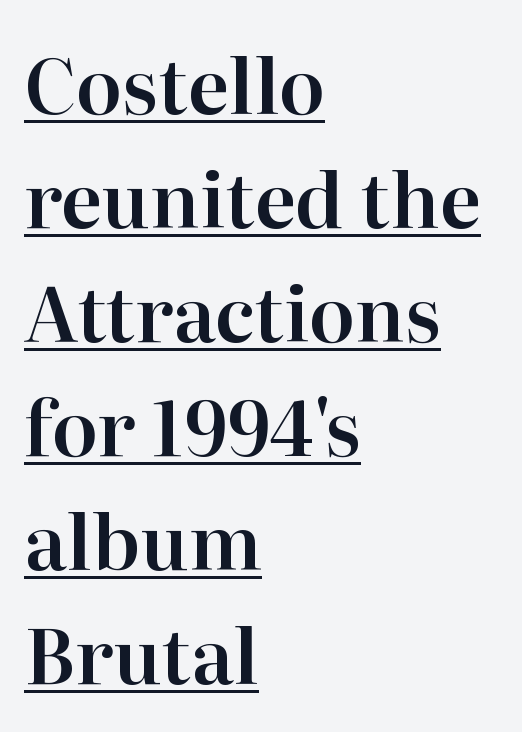
The type is set solid horizontally, with unmodified tracking. Underlined type. This sample has the flowing, uneven cadence of proportional lettering. Stroke terminals: seriffed. Normally led — the rows are evenly, conventionally spaced. In terms of posture, this sample is upright.
